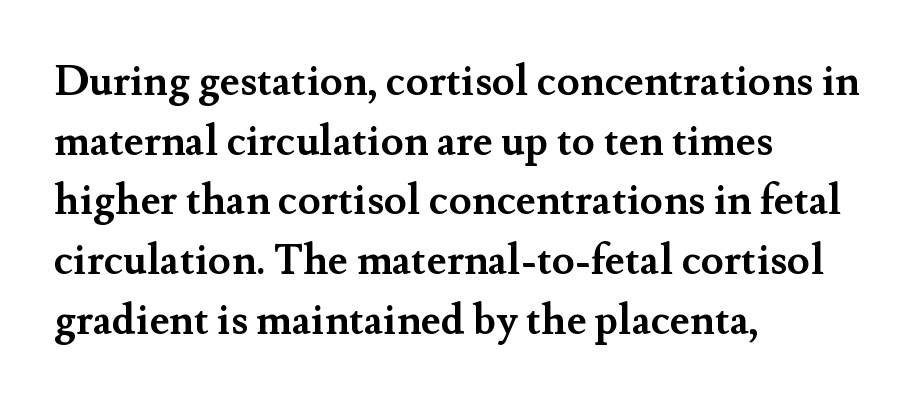
The image shows 42 px semibold serif type, upright; set left-aligned, normal line spacing (1.42x), normal letter spacing, not underlined; medium stroke contrast and a small x-height.
